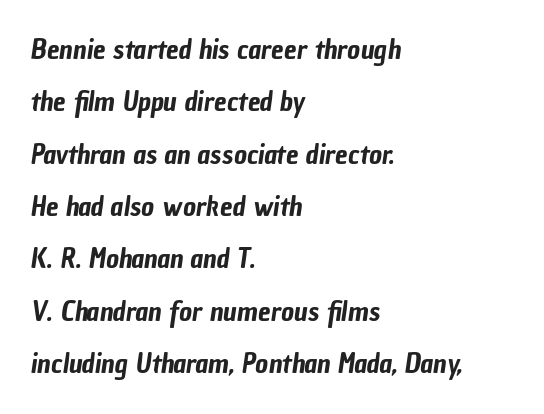
Q: Is the typeface a serif or a sans-serif typeface? A: Sans-serif.
Q: Is the text underlined? A: No.
Q: How is the paragraph aligned? A: Left-aligned.
Q: Is the spacing between letters normal or unusually wide? A: Normal.
Q: Width (condensed, normal, or wide)? A: Condensed.
Q: Stroke contrast? A: Low.
Q: x-height? A: Medium.
Q: Monospaced? A: No.
